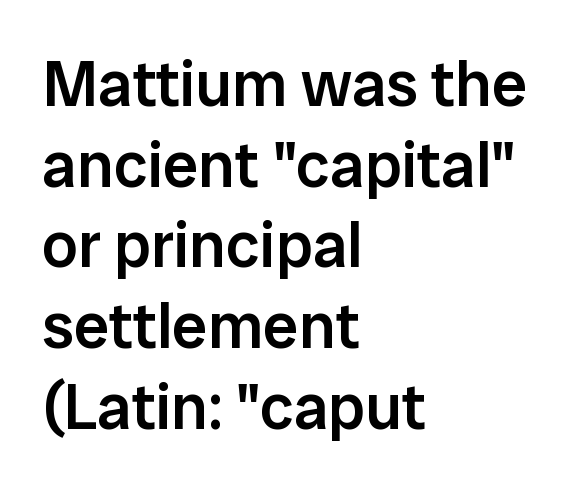
Q: Is the text bold? A: Semi-bold.
Q: Is the text italic (slanted)? A: No, it is upright.
Q: Is the typeface a serif or a sans-serif typeface? A: Sans-serif.
Q: Is the text underlined? A: No.
Q: How is the paragraph aligned? A: Left-aligned.
Q: Is the spacing between letters normal or unusually wide? A: Normal.
Q: Is the spacing between lines tight, normal or loose? A: Normal.
Q: Width (condensed, normal, or wide)? A: Normal.
Q: Stroke contrast? A: Low.
Q: x-height? A: Medium.
Q: Monospaced? A: No.
